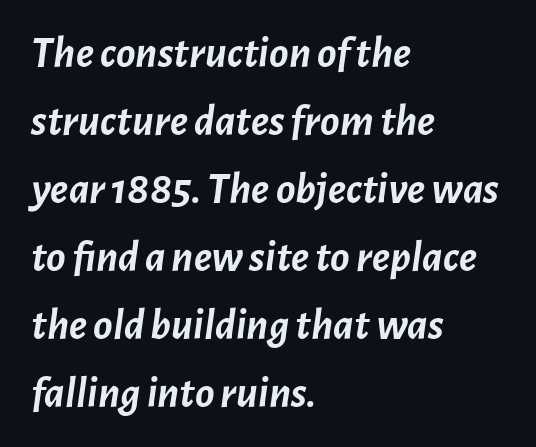
{"italic": "yes", "lean": "right", "slant_degrees": 7, "bold": "yes", "weight": "semibold", "width": "normal", "stroke_contrast": "low", "x_height": "medium", "monospaced": "no", "underline": "no", "align": "left", "line_spacing": "normal", "line_spacing_ratio": 1.51, "letter_spacing": "normal", "letter_spacing_em": 0.0, "glyph_px": 45}
